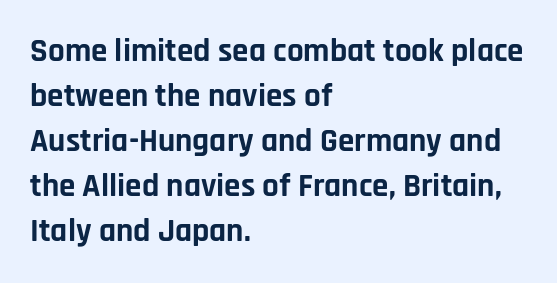
Q: Is the text bold? A: Yes.
Q: Is the text italic (slanted)? A: No, it is upright.
Q: Is the typeface a serif or a sans-serif typeface? A: Sans-serif.
Q: Is the text underlined? A: No.
Q: How is the paragraph aligned? A: Left-aligned.
Q: Is the spacing between letters normal or unusually wide? A: Normal.
Q: Is the spacing between lines tight, normal or loose? A: Normal.
Q: Width (condensed, normal, or wide)? A: Normal.
Q: Stroke contrast? A: Low.
Q: x-height? A: Large.
Q: Monospaced? A: No.
